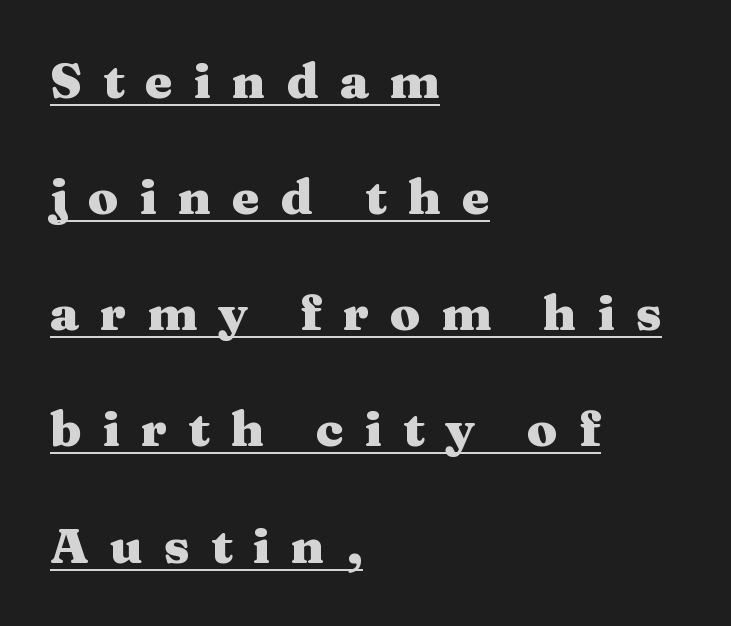
In terms of posture, this sample is upright. Is this a fixed-width face? No — the glyphs have proportional, varying widths. Strong, thick strokes mark this as bold type. Successive baselines arrive slowly, with a big drop between each. In designer terms, the underline attribute is active on this setting. Is the letter spacing exaggerated? Yes — the characters are pushed far apart.
